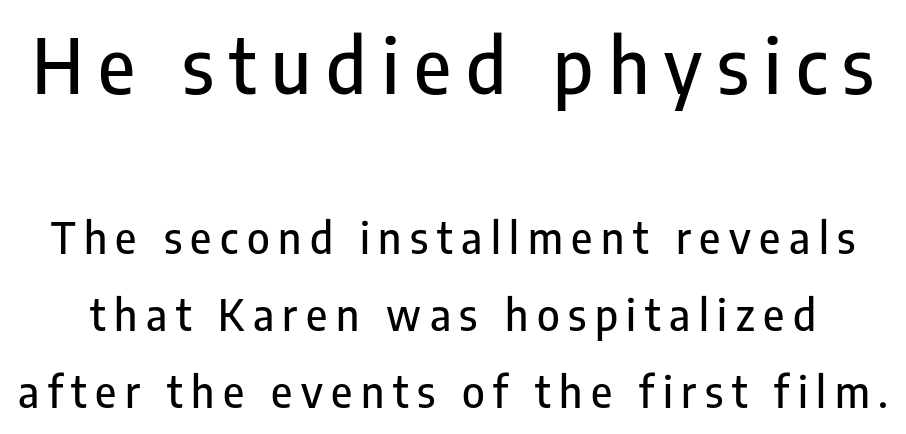
{"serif": "no", "italic": "no", "width": "condensed", "stroke_contrast": "low", "x_height": "medium", "monospaced": "no", "underline": "no", "line_spacing_ratio": 1.78, "letter_spacing": "wide", "letter_spacing_em": 0.2, "larger_block": "first", "size_ratio": 1.74, "glyph_px": 75}
